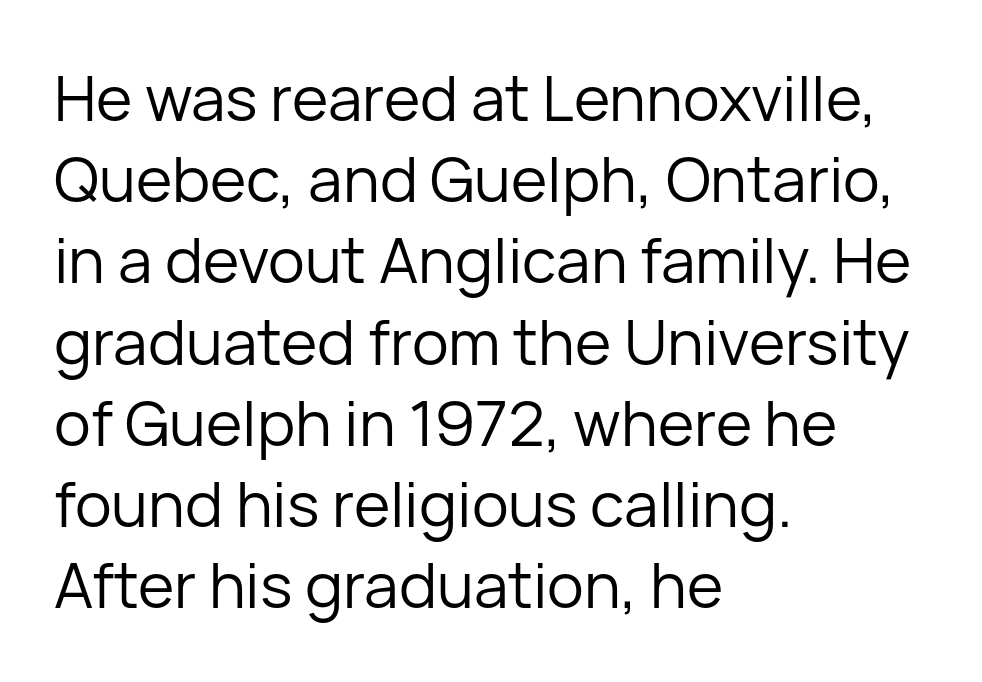
Unmarked baselines from the first word to the last. The ragged edge is on the right, which tells us the setting is flush left. Heft: none added — not bold. Upright lettering throughout. A typesetter would call this proportional, since set widths differ per character. The line texture is even and compact thanks to regular tracking.
